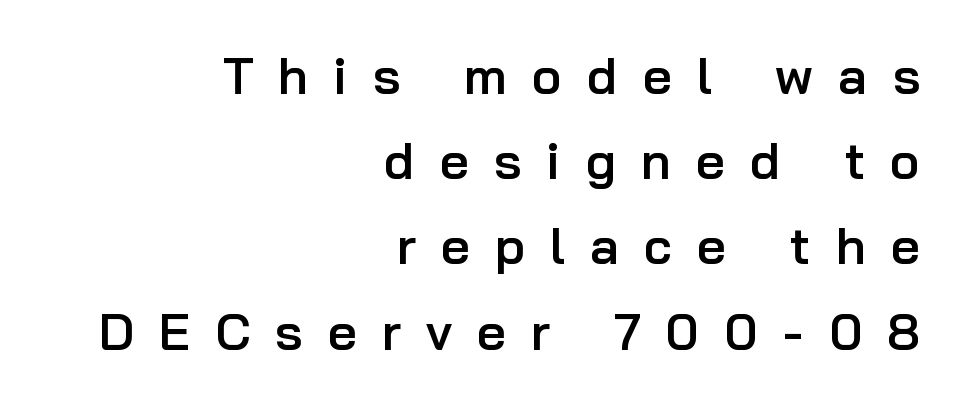
Q: Is the text bold? A: Semi-bold.
Q: Is the text italic (slanted)? A: No, it is upright.
Q: Is the typeface a serif or a sans-serif typeface? A: Sans-serif.
Q: Is the text underlined? A: No.
Q: How is the paragraph aligned? A: Right-aligned.
Q: Is the spacing between letters normal or unusually wide? A: Unusually wide.
Q: Is the spacing between lines tight, normal or loose? A: Normal.
Q: Width (condensed, normal, or wide)? A: Normal.
Q: Stroke contrast? A: Low.
Q: x-height? A: Medium.
Q: Monospaced? A: No.
